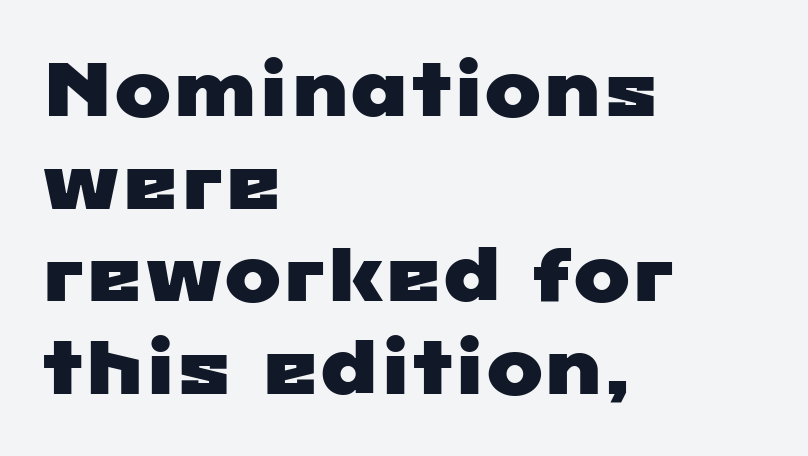
Q: Is the typeface a serif or a sans-serif typeface? A: Sans-serif.
Q: Is the text underlined? A: No.
Q: How is the paragraph aligned? A: Left-aligned.
Q: Is the spacing between letters normal or unusually wide? A: Normal.
Q: Width (condensed, normal, or wide)? A: Wide.
Q: Stroke contrast? A: Low.
Q: x-height? A: Medium.
Q: Monospaced? A: No.
